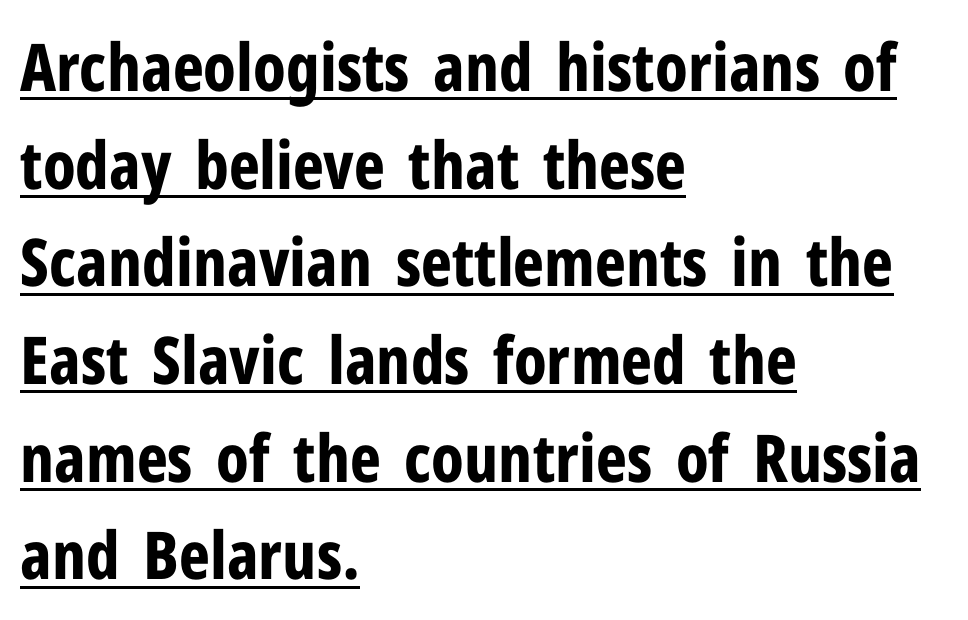
Q: Is the text bold? A: Yes.
Q: Is the text italic (slanted)? A: No, it is upright.
Q: Is the typeface a serif or a sans-serif typeface? A: Sans-serif.
Q: Is the text underlined? A: Yes.
Q: How is the paragraph aligned? A: Left-aligned.
Q: Is the spacing between letters normal or unusually wide? A: Normal.
Q: Is the spacing between lines tight, normal or loose? A: Normal.
Q: Width (condensed, normal, or wide)? A: Condensed.
Q: Stroke contrast? A: Low.
Q: x-height? A: Medium.
Q: Monospaced? A: No.
